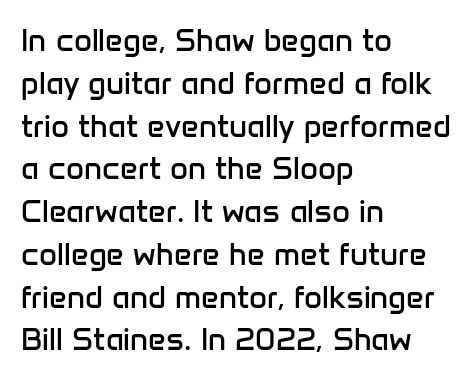
Q: Is the text bold? A: No.
Q: Is the text italic (slanted)? A: No, it is upright.
Q: Is the typeface a serif or a sans-serif typeface? A: Sans-serif.
Q: Is the text underlined? A: No.
Q: How is the paragraph aligned? A: Left-aligned.
Q: Is the spacing between letters normal or unusually wide? A: Normal.
Q: Is the spacing between lines tight, normal or loose? A: Normal.
Q: Width (condensed, normal, or wide)? A: Normal.
Q: Stroke contrast? A: Low.
Q: x-height? A: Medium.
Q: Monospaced? A: No.
